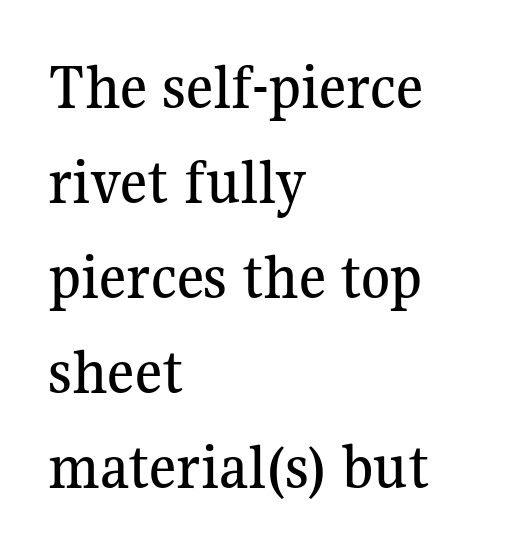
The image shows 66 px serif type, upright; set left-aligned, normal line spacing (1.44x), normal letter spacing, not underlined; medium stroke contrast and a medium x-height.
